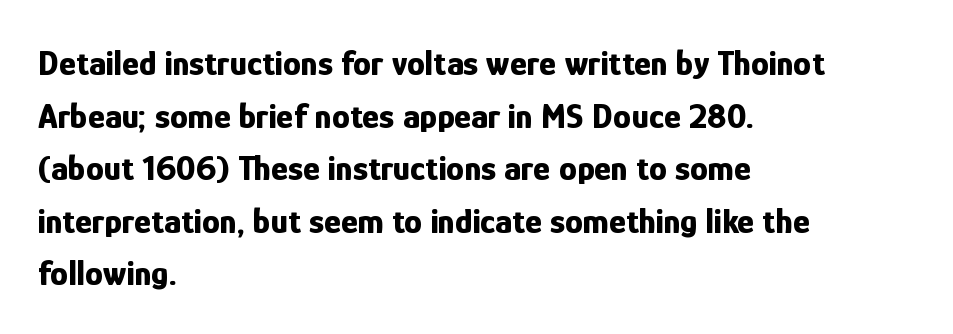
Q: Is the text bold? A: Yes.
Q: Is the text italic (slanted)? A: No, it is upright.
Q: Is the typeface a serif or a sans-serif typeface? A: Sans-serif.
Q: Is the text underlined? A: No.
Q: How is the paragraph aligned? A: Left-aligned.
Q: Is the spacing between letters normal or unusually wide? A: Normal.
Q: Is the spacing between lines tight, normal or loose? A: Normal.
Q: Width (condensed, normal, or wide)? A: Condensed.
Q: Stroke contrast? A: Low.
Q: x-height? A: Medium.
Q: Monospaced? A: No.
